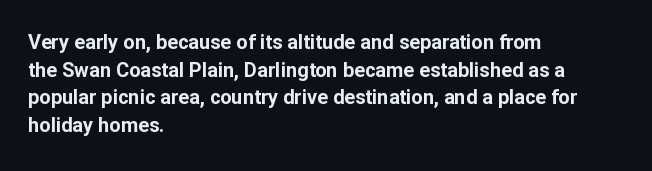
{"italic": "no", "bold": "yes", "underline": "no", "align": "left", "line_spacing": "normal", "line_spacing_ratio": 1.38, "letter_spacing": "normal", "letter_spacing_em": 0.0, "glyph_px": 20}
